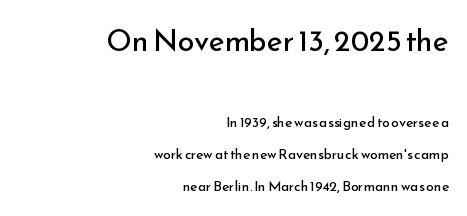
{"serif": "no", "italic": "no", "bold": "no", "weight": "regular", "width": "normal", "stroke_contrast": "low", "x_height": "small", "monospaced": "no", "underline": "no", "align": "right", "line_spacing": "loose", "line_spacing_ratio": 2.3, "letter_spacing": "normal", "letter_spacing_em": 0.0, "larger_block": "first", "size_ratio": 2.14, "glyph_px": 30}
